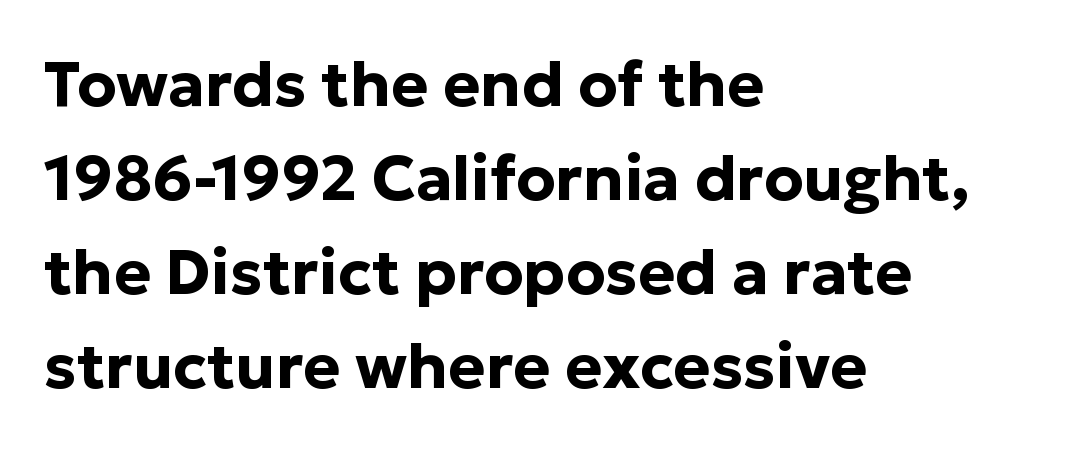
Q: Is the text bold? A: Yes.
Q: Is the text italic (slanted)? A: No, it is upright.
Q: Is the typeface a serif or a sans-serif typeface? A: Sans-serif.
Q: Is the text underlined? A: No.
Q: How is the paragraph aligned? A: Left-aligned.
Q: Is the spacing between letters normal or unusually wide? A: Normal.
Q: Is the spacing between lines tight, normal or loose? A: Normal.
Q: Width (condensed, normal, or wide)? A: Normal.
Q: Stroke contrast? A: Low.
Q: x-height? A: Medium.
Q: Monospaced? A: No.
